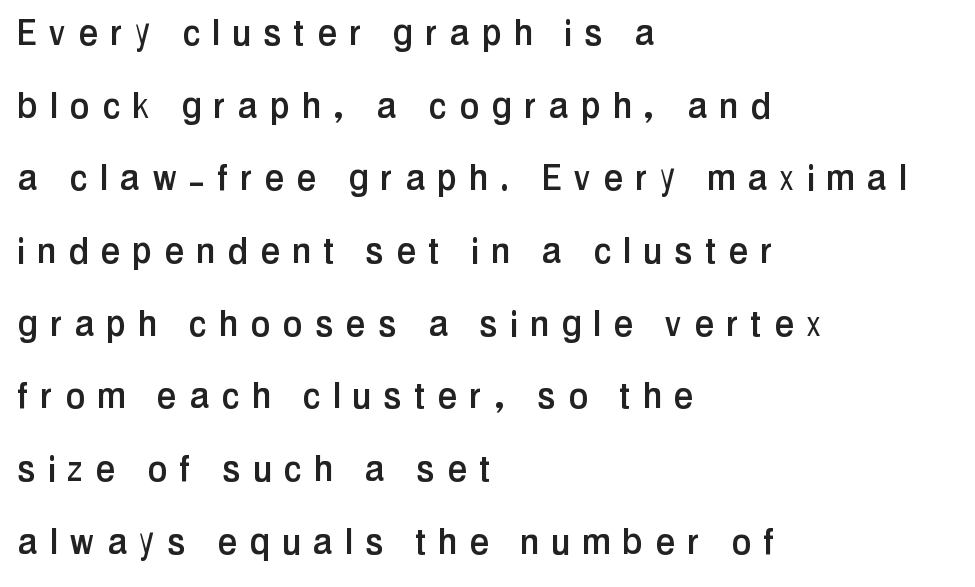
The image shows 43 px condensed sans-serif type, upright; set left-aligned, normal line spacing (1.69x), unusually wide letter spacing (+0.32 em), not underlined; low stroke contrast and a medium x-height.
